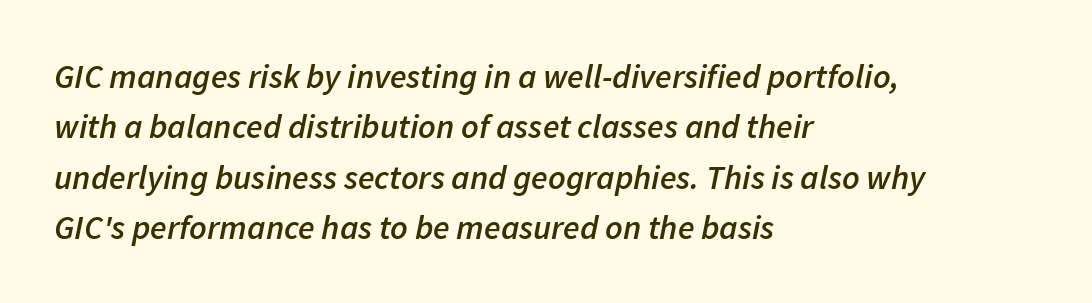
Q: Is the text bold? A: Semi-bold.
Q: Is the text italic (slanted)? A: Yes, it leans right by about 11 degrees.
Q: Is the text underlined? A: No.
Q: How is the paragraph aligned? A: Left-aligned.
Q: Is the spacing between letters normal or unusually wide? A: Normal.
Q: Is the spacing between lines tight, normal or loose? A: Normal.
Q: Width (condensed, normal, or wide)? A: Normal.
Q: Stroke contrast? A: Low.
Q: x-height? A: Medium.
Q: Monospaced? A: No.
